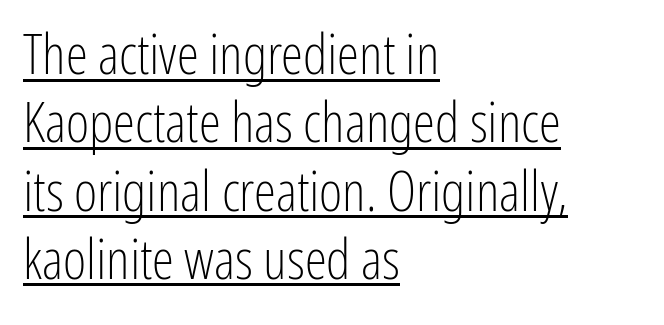
The image shows 56 px light, condensed sans-serif type, upright; set left-aligned, line spacing 1.22x, normal letter spacing, underlined; low stroke contrast and a medium x-height.
